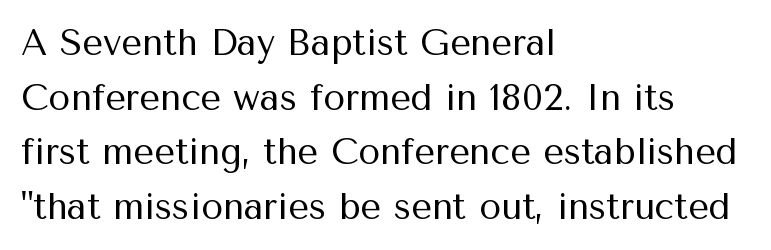
Q: Is the text bold? A: No.
Q: Is the text italic (slanted)? A: No, it is upright.
Q: Is the typeface a serif or a sans-serif typeface? A: Sans-serif.
Q: Is the text underlined? A: No.
Q: How is the paragraph aligned? A: Left-aligned.
Q: Is the spacing between letters normal or unusually wide? A: Normal.
Q: Is the spacing between lines tight, normal or loose? A: Normal.
Q: Width (condensed, normal, or wide)? A: Normal.
Q: Stroke contrast? A: Medium.
Q: x-height? A: Medium.
Q: Monospaced? A: No.
